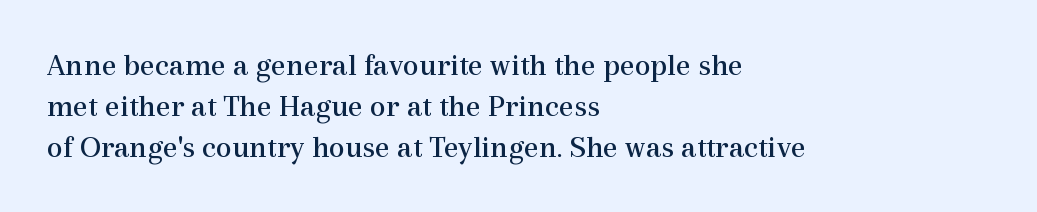
Q: Is the text bold? A: No.
Q: Is the text italic (slanted)? A: No, it is upright.
Q: Is the typeface a serif or a sans-serif typeface? A: Serif.
Q: Is the text underlined? A: No.
Q: How is the paragraph aligned? A: Left-aligned.
Q: Is the spacing between letters normal or unusually wide? A: Normal.
Q: Is the spacing between lines tight, normal or loose? A: Normal.
Q: Width (condensed, normal, or wide)? A: Normal.
Q: x-height? A: Medium.
Q: Monospaced? A: No.
